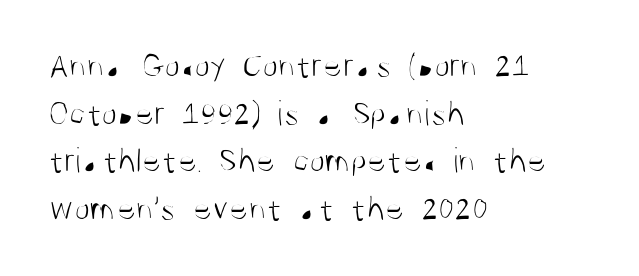
Q: Is the text bold? A: No.
Q: Is the text italic (slanted)? A: No, it is upright.
Q: Is the typeface a serif or a sans-serif typeface? A: Sans-serif.
Q: Is the text underlined? A: No.
Q: How is the paragraph aligned? A: Left-aligned.
Q: Is the spacing between letters normal or unusually wide? A: Normal.
Q: Is the spacing between lines tight, normal or loose? A: Normal.
Q: Width (condensed, normal, or wide)? A: Condensed.
Q: Stroke contrast? A: Medium.
Q: x-height? A: Large.
Q: Monospaced? A: No.
